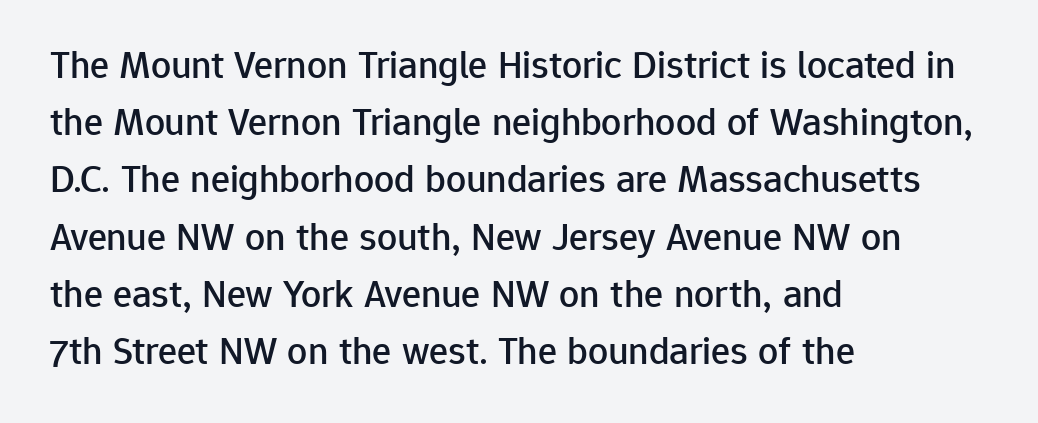
Serifs: no, the terminals of the letterforms are clean. How are the letters spaced? Ordinarily, with no added tracking. One glance says typical: line gaps are just what's usual. Line beginnings align vertically; line endings do not.
